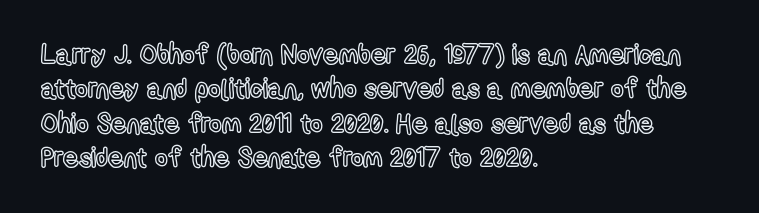
The image shows 27 px text type, upright; set left-aligned, normal line spacing (1.27x), normal letter spacing, not underlined.
